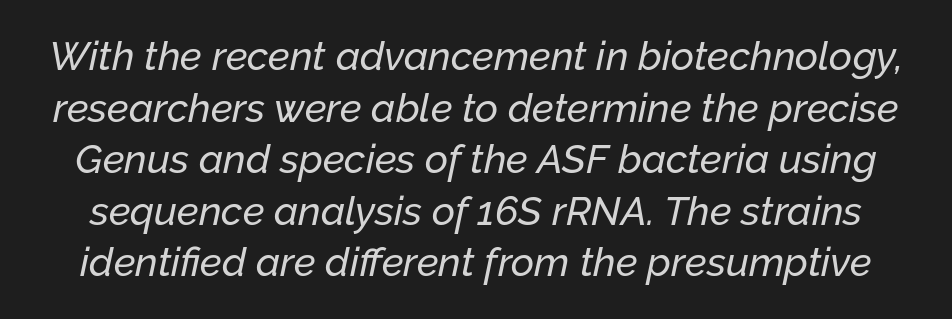
Q: Is the text italic (slanted)? A: Yes, it leans right by about 12 degrees.
Q: Is the text underlined? A: No.
Q: Is the spacing between letters normal or unusually wide? A: Normal.
Q: Is the spacing between lines tight, normal or loose? A: Normal.
Q: Width (condensed, normal, or wide)? A: Normal.
Q: Stroke contrast? A: Low.
Q: x-height? A: Medium.
Q: Monospaced? A: No.
